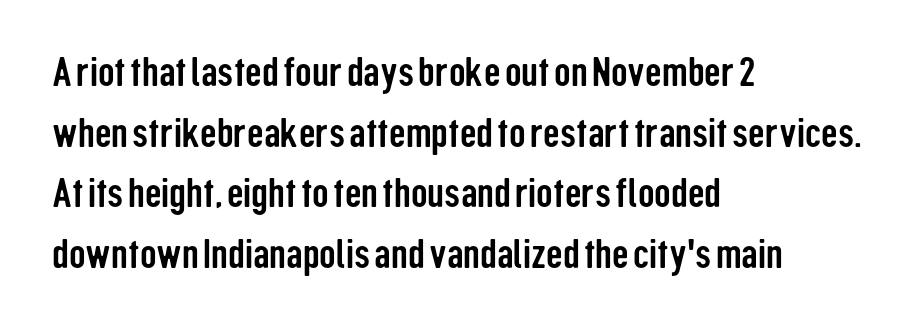
{"serif": "no", "italic": "no", "width": "condensed", "stroke_contrast": "low", "x_height": "medium", "monospaced": "no", "underline": "no", "align": "left", "line_spacing": "normal", "line_spacing_ratio": 1.48, "letter_spacing": "normal", "letter_spacing_em": 0.0, "glyph_px": 41}
